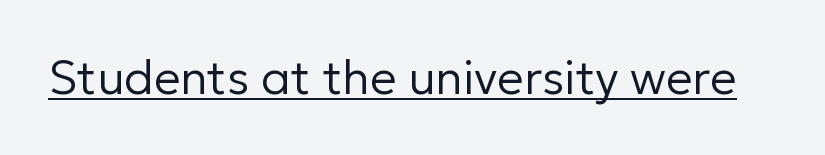
Q: Is the text bold? A: No.
Q: Is the text italic (slanted)? A: No, it is upright.
Q: Is the typeface a serif or a sans-serif typeface? A: Sans-serif.
Q: Is the text underlined? A: Yes.
Q: Is the spacing between letters normal or unusually wide? A: Normal.
Q: Width (condensed, normal, or wide)? A: Normal.
Q: Stroke contrast? A: Low.
Q: x-height? A: Medium.
Q: Monospaced? A: No.
